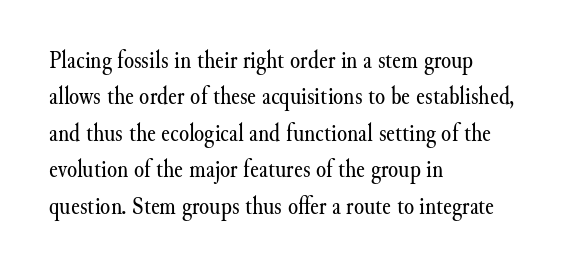
Q: Is the text bold? A: No.
Q: Is the text italic (slanted)? A: No, it is upright.
Q: Is the text underlined? A: No.
Q: How is the paragraph aligned? A: Left-aligned.
Q: Is the spacing between letters normal or unusually wide? A: Normal.
Q: Is the spacing between lines tight, normal or loose? A: Normal.
